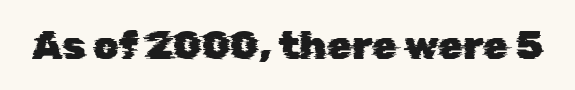
Q: Is the typeface a serif or a sans-serif typeface? A: Sans-serif.
Q: Is the text underlined? A: No.
Q: Is the spacing between letters normal or unusually wide? A: Normal.
Q: Width (condensed, normal, or wide)? A: Normal.
Q: Stroke contrast? A: Low.
Q: x-height? A: Medium.
Q: Monospaced? A: No.
